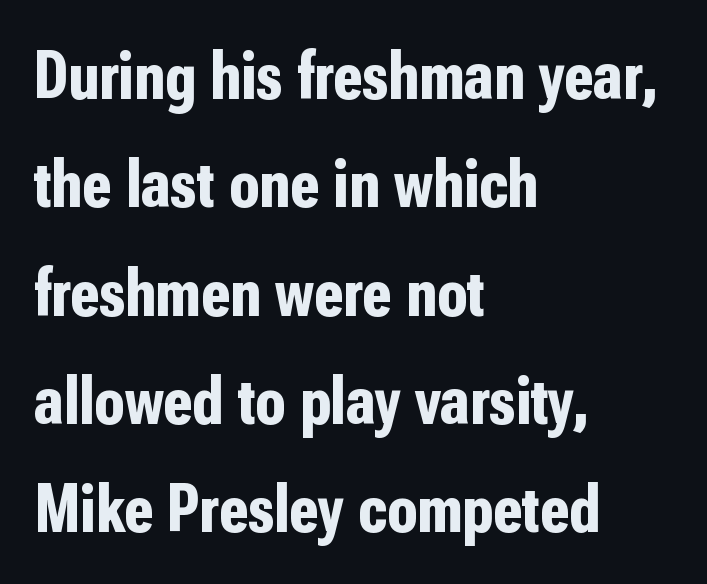
Q: Is the text bold? A: Yes.
Q: Is the text italic (slanted)? A: No, it is upright.
Q: Is the typeface a serif or a sans-serif typeface? A: Sans-serif.
Q: Is the text underlined? A: No.
Q: How is the paragraph aligned? A: Left-aligned.
Q: Is the spacing between letters normal or unusually wide? A: Normal.
Q: Is the spacing between lines tight, normal or loose? A: Normal.
Q: Width (condensed, normal, or wide)? A: Condensed.
Q: Stroke contrast? A: Low.
Q: x-height? A: Medium.
Q: Monospaced? A: No.
